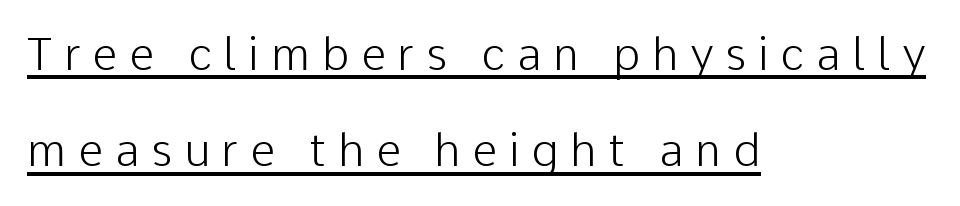
Q: Is the text bold? A: No.
Q: Is the text italic (slanted)? A: No, it is upright.
Q: Is the typeface a serif or a sans-serif typeface? A: Sans-serif.
Q: Is the text underlined? A: Yes.
Q: How is the paragraph aligned? A: Left-aligned.
Q: Is the spacing between letters normal or unusually wide? A: Unusually wide.
Q: Is the spacing between lines tight, normal or loose? A: Loose.
Q: Width (condensed, normal, or wide)? A: Normal.
Q: Stroke contrast? A: Low.
Q: x-height? A: Medium.
Q: Monospaced? A: No.
